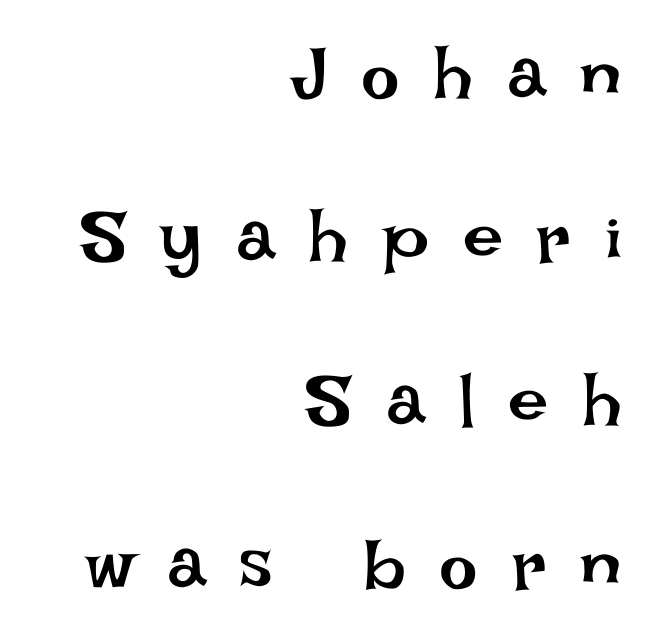
Q: Is the text bold? A: No.
Q: Is the text italic (slanted)? A: No, it is upright.
Q: Is the text underlined? A: No.
Q: How is the paragraph aligned? A: Right-aligned.
Q: Is the spacing between letters normal or unusually wide? A: Unusually wide.
Q: Is the spacing between lines tight, normal or loose? A: Loose.
Q: Width (condensed, normal, or wide)? A: Normal.
Q: Stroke contrast? A: Low.
Q: x-height? A: Large.
Q: Monospaced? A: No.
